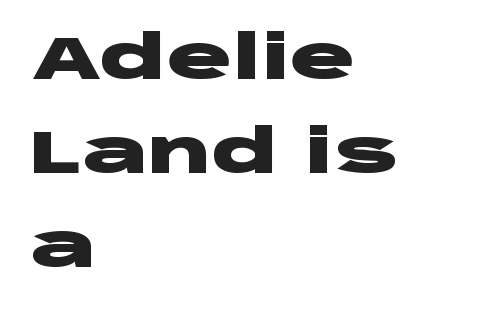
These lines sit exactly where default settings would place them. Font category for this specimen: sans-serif. Chunky letters — that's bold for sure. The face used here is proportionally spaced, like ordinary book or web type.
